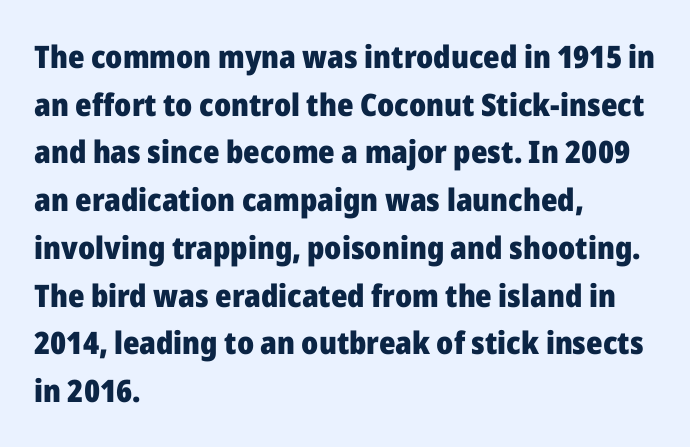
The image shows 31 px heavy sans-serif type, upright; set left-aligned, normal line spacing (1.54x), normal letter spacing, not underlined; low stroke contrast and a medium x-height.
